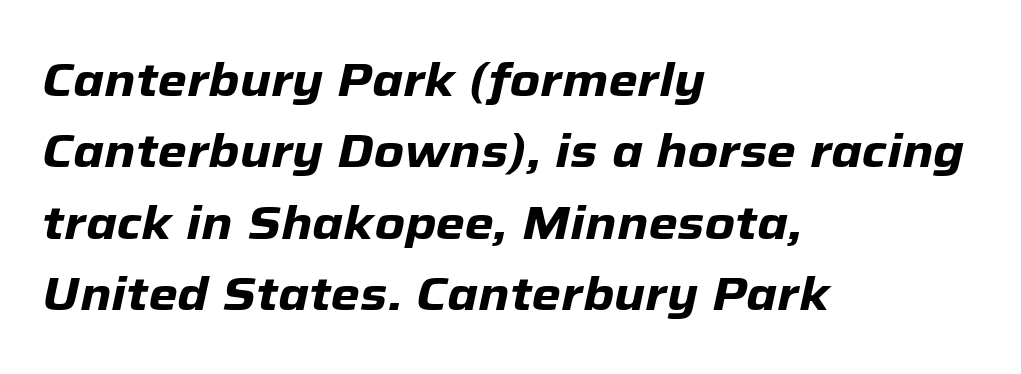
{"italic": "yes", "lean": "right", "slant_degrees": 12, "bold": "yes", "weight": "heavy", "width": "normal", "stroke_contrast": "low", "x_height": "medium", "monospaced": "no", "underline": "no", "align": "left", "line_spacing": "normal", "line_spacing_ratio": 1.52, "letter_spacing": "normal", "letter_spacing_em": 0.0, "glyph_px": 47}
